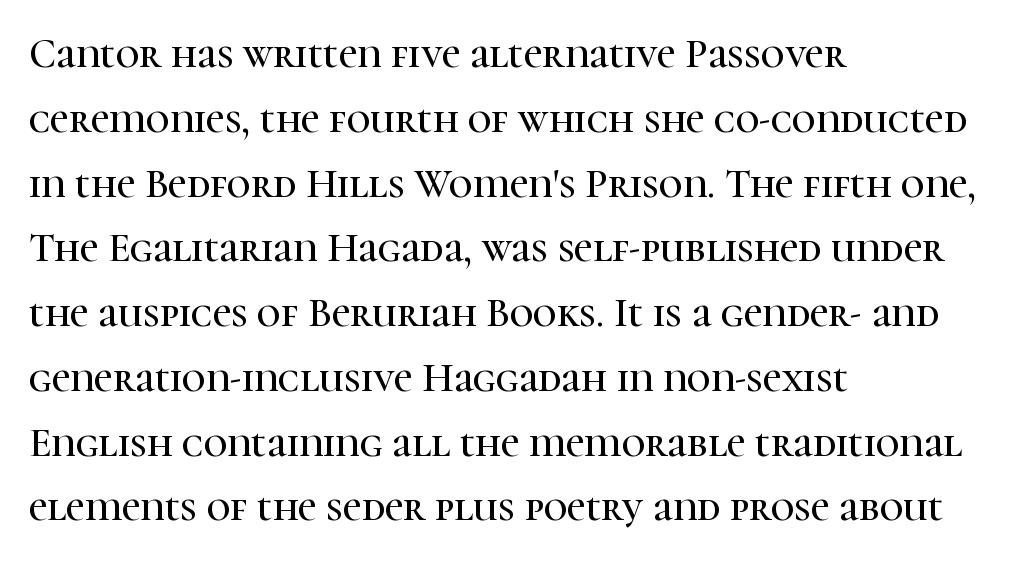
{"serif": "yes", "italic": "no", "width": "normal", "stroke_contrast": "high", "x_height": "medium", "monospaced": "no", "underline": "no", "align": "left", "line_spacing": "normal", "line_spacing_ratio": 1.58, "letter_spacing": "normal", "letter_spacing_em": 0.0, "glyph_px": 41}
